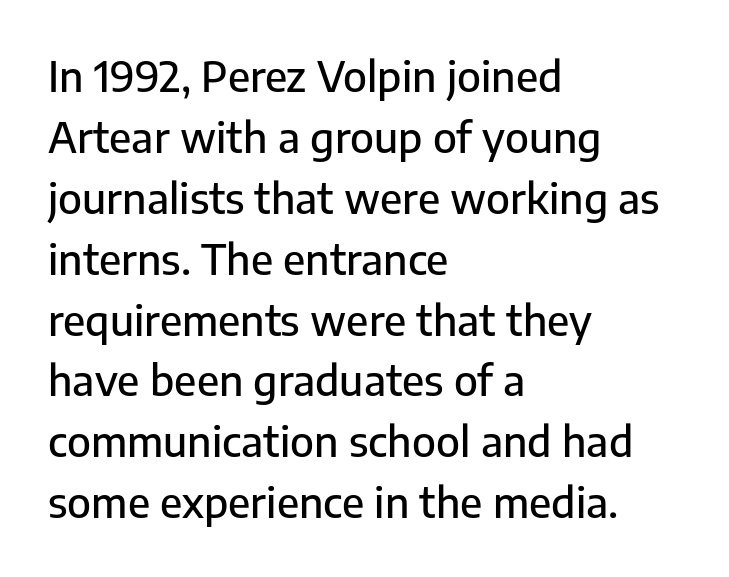
The image shows 42 px sans-serif type, upright; set left-aligned, normal line spacing (1.45x), normal letter spacing, not underlined; low stroke contrast and a medium x-height.
